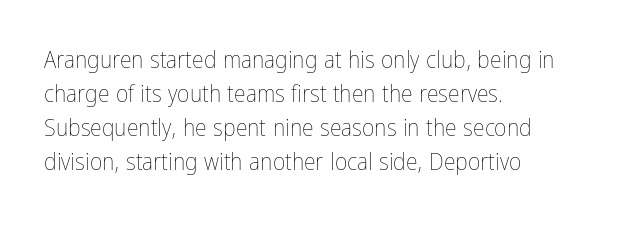
The image shows 24 px text type, upright; set left-aligned, normal line spacing (1.42x), normal letter spacing, not underlined.
